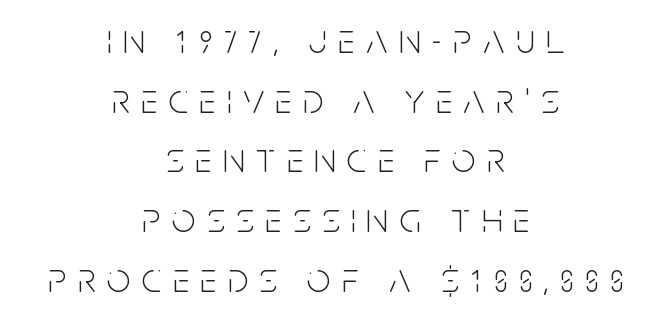
Q: Is the text bold? A: No.
Q: Is the text italic (slanted)? A: No, it is upright.
Q: Is the typeface a serif or a sans-serif typeface? A: Sans-serif.
Q: Is the text underlined? A: No.
Q: How is the paragraph aligned? A: Centered.
Q: Is the spacing between letters normal or unusually wide? A: Unusually wide.
Q: Is the spacing between lines tight, normal or loose? A: Normal.
Q: Width (condensed, normal, or wide)? A: Condensed.
Q: Stroke contrast? A: Low.
Q: x-height? A: Large.
Q: Monospaced? A: No.
